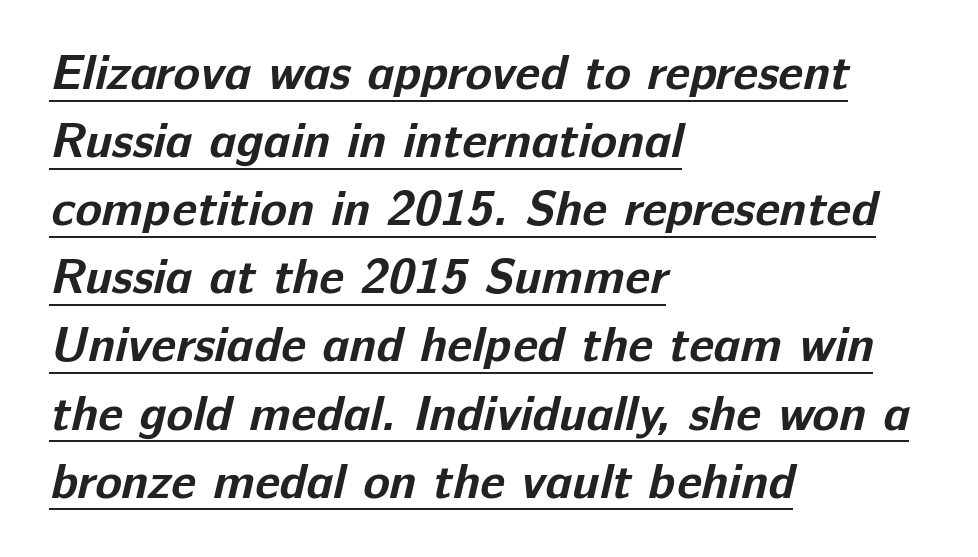
The image shows 49 px bold sans-serif type; set left-aligned, normal line spacing (1.39x), normal letter spacing, underlined; low stroke contrast and a medium x-height.
